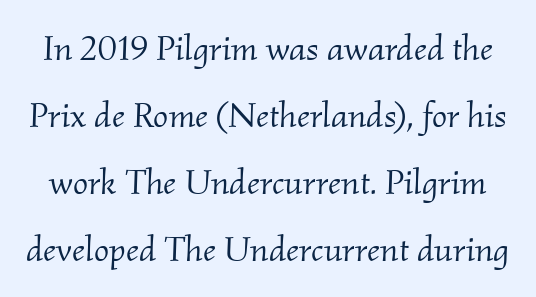
The image shows 36 px light serif type, italic (leaning right); set line spacing 1.86x, normal letter spacing, not underlined; medium stroke contrast and a small x-height.
